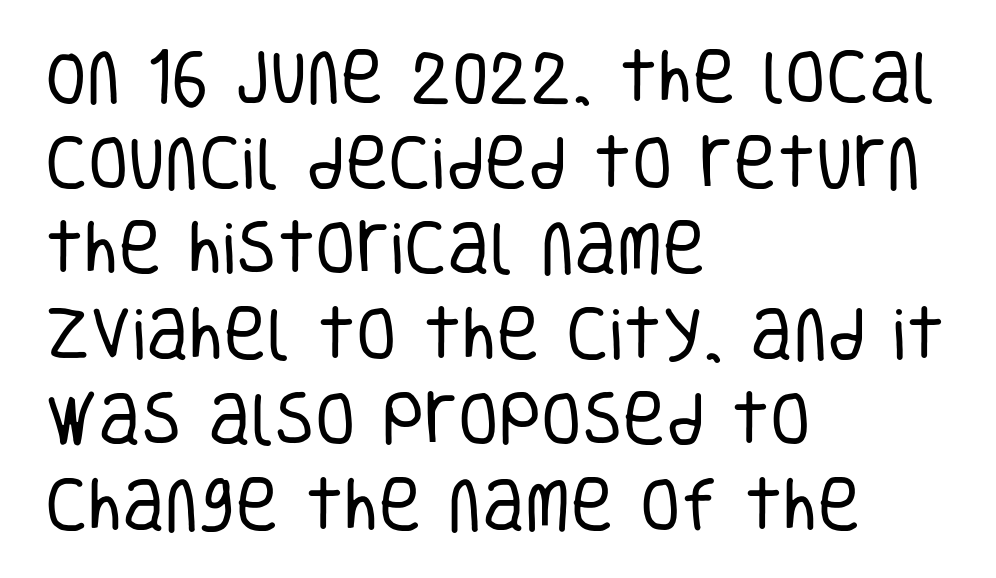
How are the letters spaced? Ordinarily, with no added tracking. Varying glyph widths throughout — classic text-font behaviour. The characters are drawn with everyday or finer stroke widths. Summary of vertical rhythm: regular, with standard interline spacing. Serif or sans? Sans — the stroke terminals are bare. The baseline area is clear.
